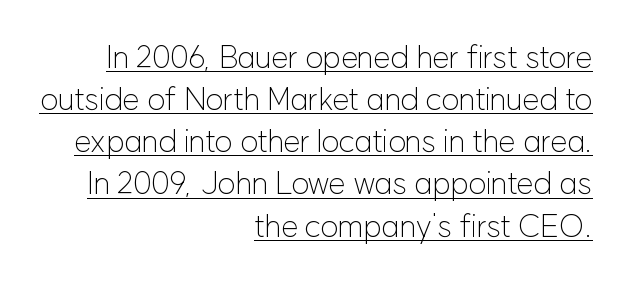
{"serif": "no", "italic": "no", "bold": "no", "weight": "light", "width": "normal", "stroke_contrast": "low", "x_height": "medium", "monospaced": "no", "underline": "yes", "align": "right", "line_spacing": "normal", "line_spacing_ratio": 1.36, "letter_spacing": "normal", "letter_spacing_em": 0.0, "glyph_px": 31}
